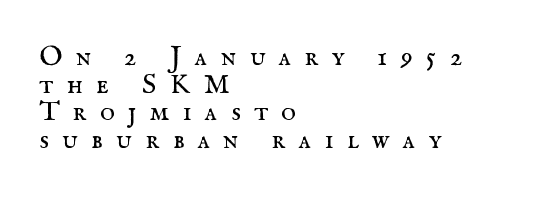
{"serif": "yes", "italic": "no", "bold": "no", "weight": "regular", "width": "normal", "stroke_contrast": "medium", "x_height": "small", "monospaced": "no", "underline": "no", "align": "left", "line_spacing": "tight", "line_spacing_ratio": 0.99, "letter_spacing": "wide", "letter_spacing_em": 0.48, "glyph_px": 28}
